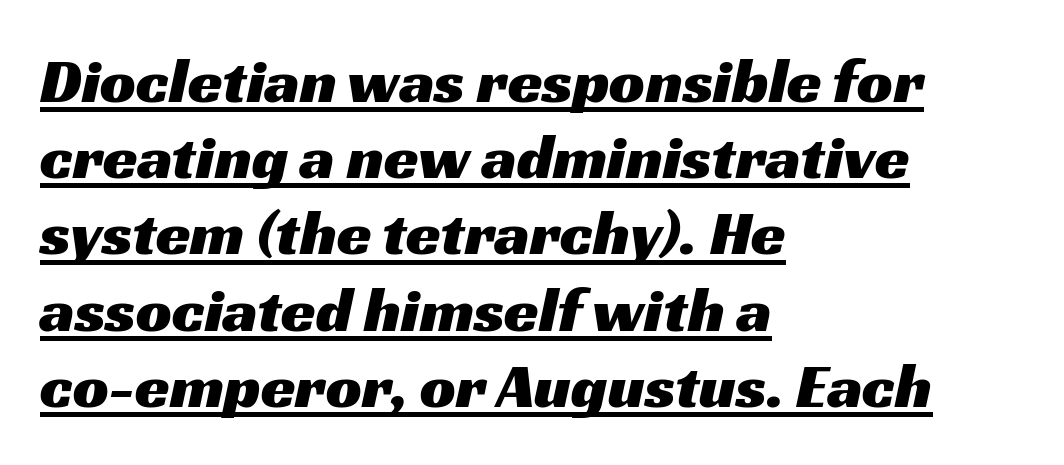
{"serif": "no", "width": "wide", "stroke_contrast": "medium", "x_height": "medium", "monospaced": "no", "underline": "yes", "align": "left", "line_spacing_ratio": 1.21, "letter_spacing": "normal", "letter_spacing_em": 0.0, "glyph_px": 63}
